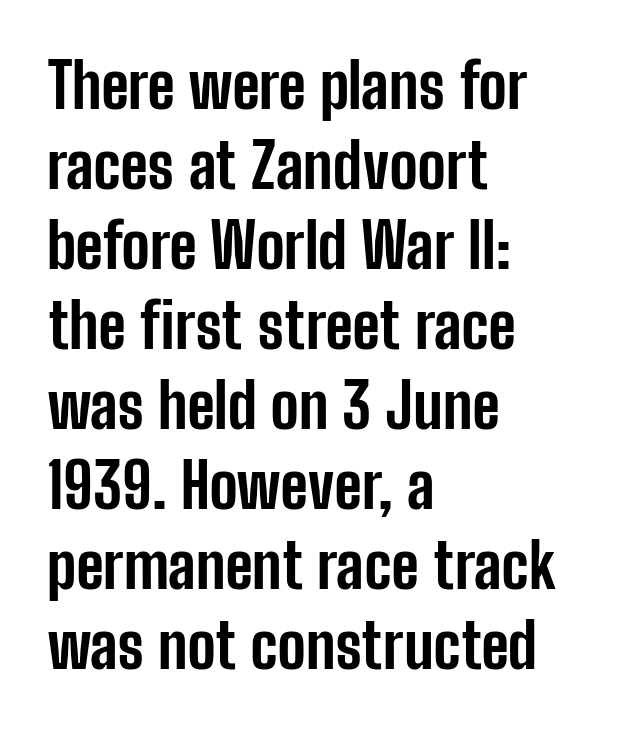
The lettering holds an erect, upright posture throughout. The glyphs in this specimen are sans serif. The passage shown is typed in a proportional face where columns would drift. Its strokes are broad and dark, the hallmark of bold type. Plain, unruled lines of type.
